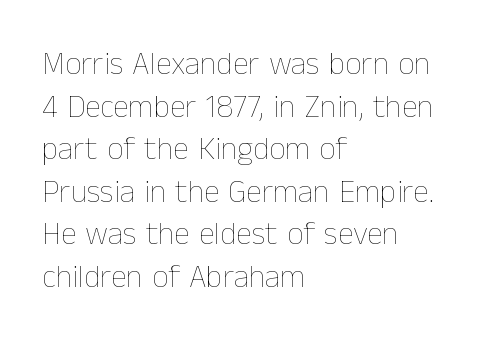
Q: Is the text bold? A: No.
Q: Is the text italic (slanted)? A: No, it is upright.
Q: Is the text underlined? A: No.
Q: How is the paragraph aligned? A: Left-aligned.
Q: Is the spacing between letters normal or unusually wide? A: Normal.
Q: Is the spacing between lines tight, normal or loose? A: Normal.
Q: Width (condensed, normal, or wide)? A: Normal.
Q: Stroke contrast? A: Low.
Q: x-height? A: Medium.
Q: Monospaced? A: No.
